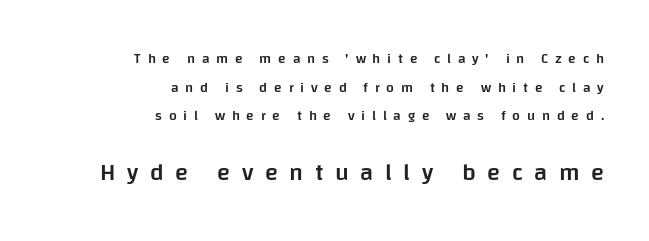
{"italic": "no", "bold": "semi", "underline": "no", "align": "right", "line_spacing": "loose", "line_spacing_ratio": 2.05, "letter_spacing": "wide", "letter_spacing_em": 0.48, "larger_block": "second", "size_ratio": 1.71, "glyph_px": 24}
